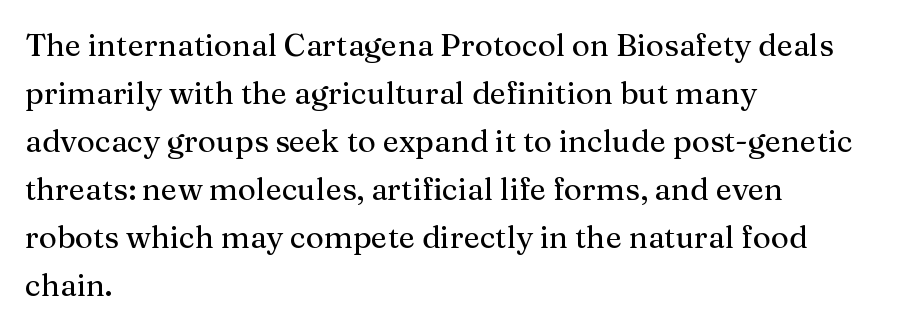
Short and long lines alike share a common starting point at left. These lines sit exactly where default settings would place them. Character widths vary here, with narrow letters taking less room than wide ones. Rendered with straight, roman letterforms. A typesetter would label this face a serif.
